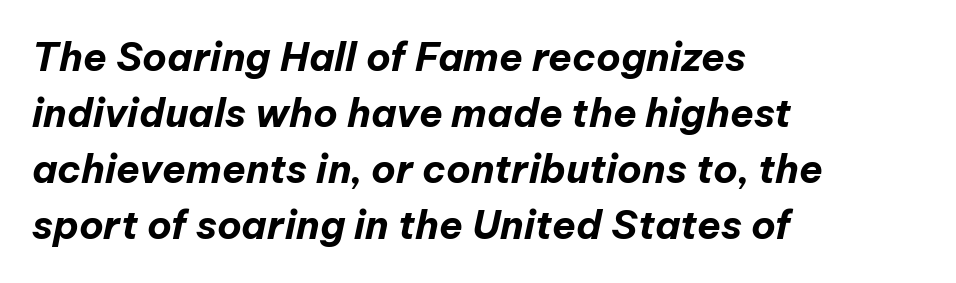
The image shows 39 px bold type, italic (leaning right); set left-aligned, normal line spacing (1.44x), normal letter spacing, not underlined; low stroke contrast and a medium x-height.
